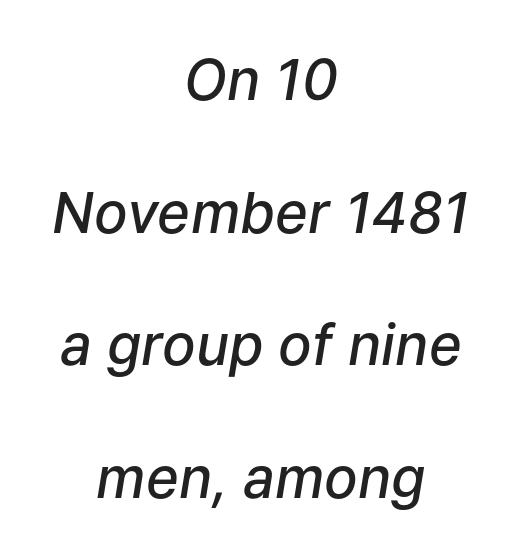
I'd describe the lettering as semibold — firm but not a full bold. You could fit nearly another row in the gap between these rows. The setting favours the middle, as headings and verse often do. This sample has the flowing, uneven cadence of proportional lettering. Glyph-to-glyph distance matches everyday printed text.
